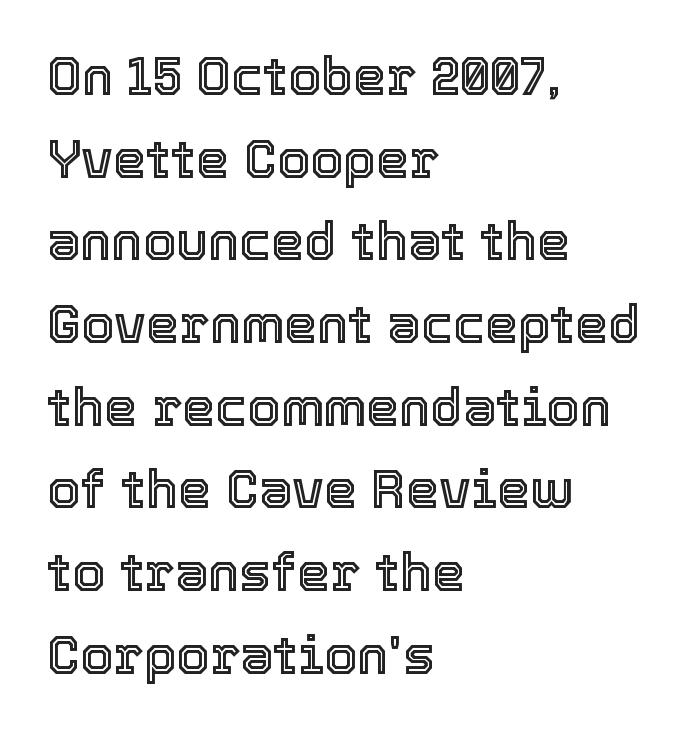
The image shows 53 px text type, upright; set left-aligned, normal line spacing (1.56x), normal letter spacing, not underlined; a medium x-height.
